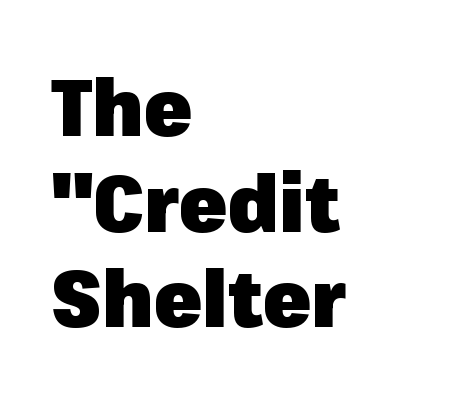
Q: Is the text bold? A: Yes.
Q: Is the text italic (slanted)? A: No, it is upright.
Q: Is the typeface a serif or a sans-serif typeface? A: Sans-serif.
Q: Is the text underlined? A: No.
Q: How is the paragraph aligned? A: Left-aligned.
Q: Is the spacing between letters normal or unusually wide? A: Normal.
Q: Width (condensed, normal, or wide)? A: Normal.
Q: Stroke contrast? A: Low.
Q: x-height? A: Medium.
Q: Monospaced? A: No.
